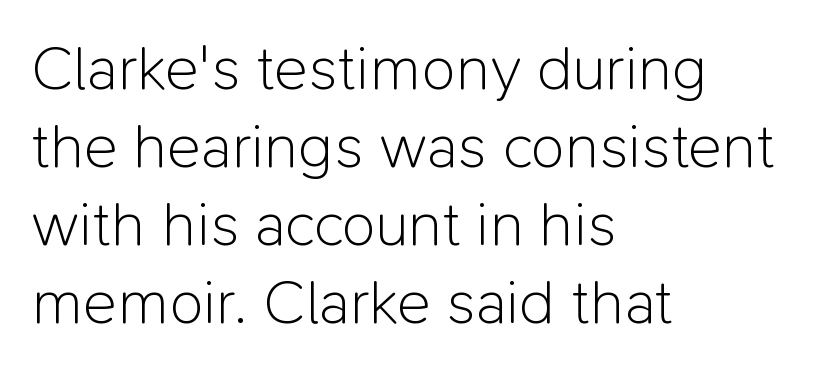
Check the space under the baseline: it is left empty. A typesetter would call this proportional, since set widths differ per character. The compositor pushed each line to the left boundary. The specimen reads as upright at a glance.
